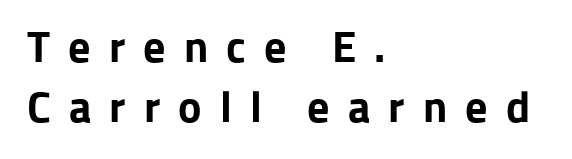
Q: Is the text bold? A: Yes.
Q: Is the text italic (slanted)? A: No, it is upright.
Q: Is the typeface a serif or a sans-serif typeface? A: Sans-serif.
Q: Is the text underlined? A: No.
Q: How is the paragraph aligned? A: Left-aligned.
Q: Is the spacing between letters normal or unusually wide? A: Unusually wide.
Q: Is the spacing between lines tight, normal or loose? A: Normal.
Q: Width (condensed, normal, or wide)? A: Normal.
Q: Stroke contrast? A: Low.
Q: x-height? A: Medium.
Q: Monospaced? A: No.
